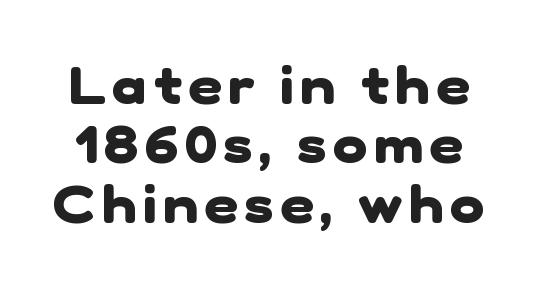
{"serif": "no", "bold": "yes", "weight": "heavy", "width": "normal", "stroke_contrast": "low", "x_height": "medium", "monospaced": "no", "underline": "no", "line_spacing": "tight", "line_spacing_ratio": 1.14, "glyph_px": 52}
